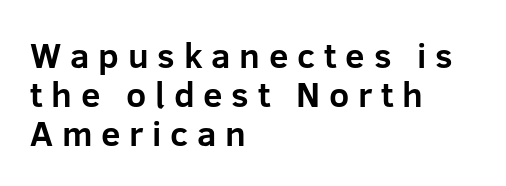
The image shows 35 px bold sans-serif type, upright; set left-aligned, tight line spacing (1.11x), unusually wide letter spacing (+0.25 em), not underlined; low stroke contrast and a medium x-height.
